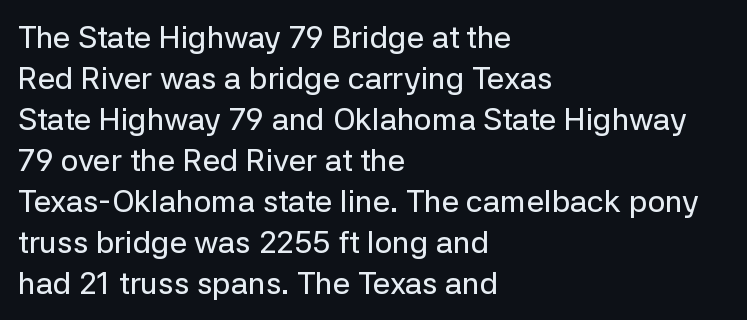
Proportional: the letters do not fall into vertical columns. The type family on display is of the sans-serif kind. Vertically, the passage feels balanced, rows spaced as you'd expect. The type sits square on the baseline with zero lean. Between one letter and the next there's only the usual sliver of space. In CSS terms this would be text-align: left.
